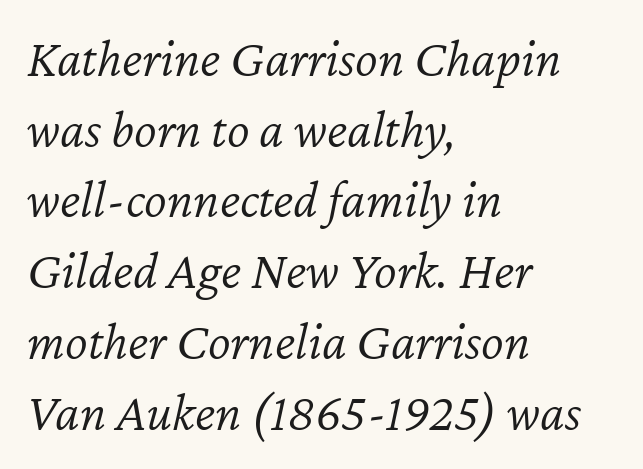
The image shows 54 px light type, italic (leaning right); set left-aligned, normal line spacing (1.31x), normal letter spacing, not underlined; low stroke contrast and a medium x-height.
